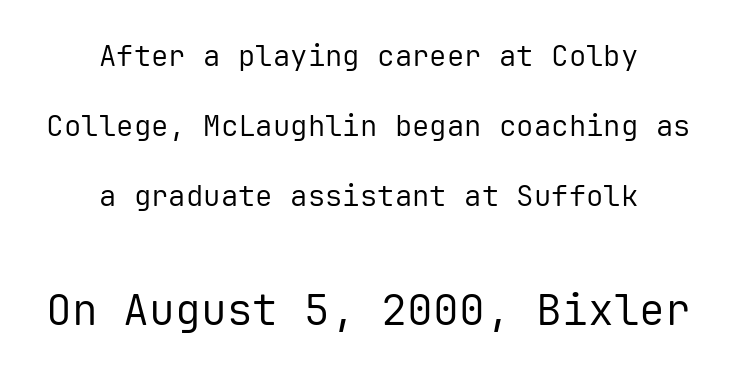
The image shows 43 px regular-weight sans-serif type, upright, monospaced; set centered, loose line spacing (2.42x), normal letter spacing, not underlined; the second (bottom) block is 1.48x larger; low stroke contrast and a medium x-height.
